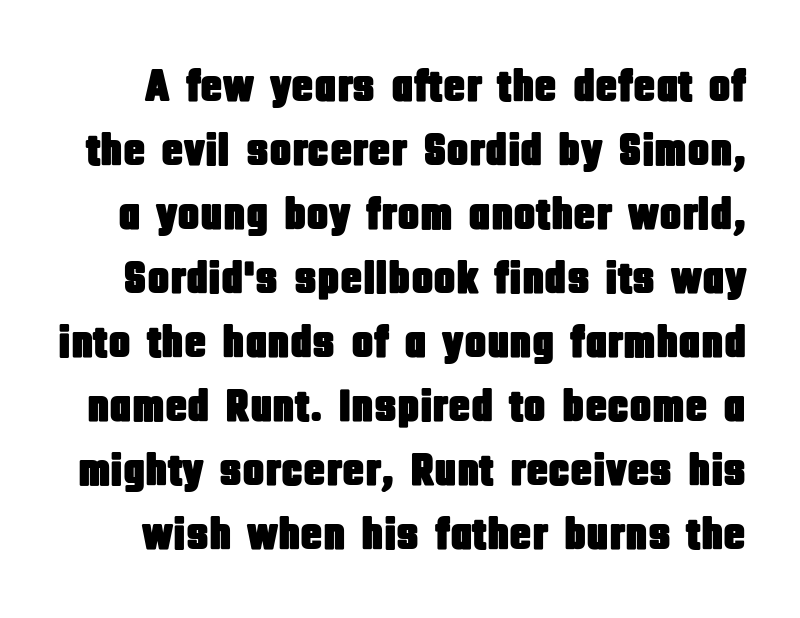
Q: Is the text italic (slanted)? A: No, it is upright.
Q: Is the typeface a serif or a sans-serif typeface? A: Sans-serif.
Q: Is the text underlined? A: No.
Q: Is the spacing between letters normal or unusually wide? A: Normal.
Q: Is the spacing between lines tight, normal or loose? A: Normal.
Q: Width (condensed, normal, or wide)? A: Condensed.
Q: Stroke contrast? A: Low.
Q: x-height? A: Large.
Q: Monospaced? A: No.
